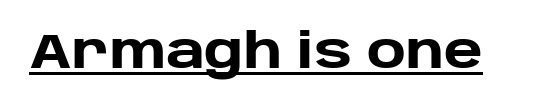
Q: Is the text bold? A: Yes.
Q: Is the text italic (slanted)? A: No, it is upright.
Q: Is the typeface a serif or a sans-serif typeface? A: Sans-serif.
Q: Is the text underlined? A: Yes.
Q: Is the spacing between letters normal or unusually wide? A: Normal.
Q: Width (condensed, normal, or wide)? A: Normal.
Q: Stroke contrast? A: Low.
Q: x-height? A: Large.
Q: Monospaced? A: No.
